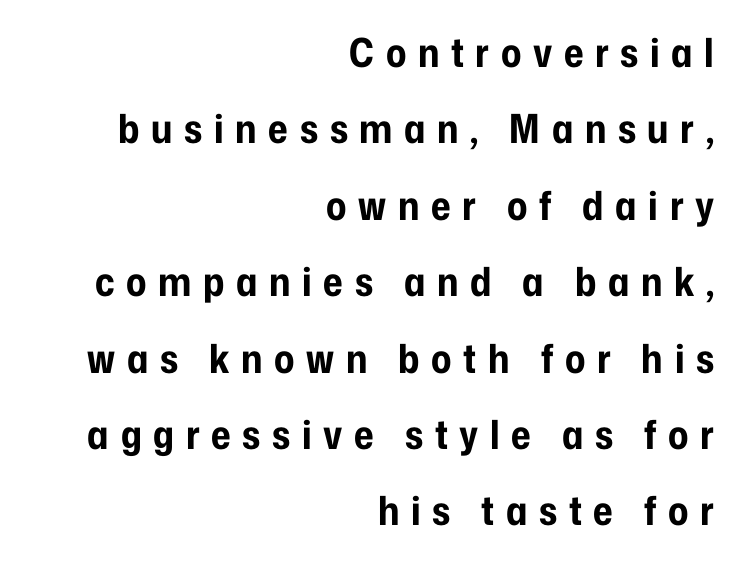
The image shows 40 px bold, condensed sans-serif type, upright; set right-aligned, loose line spacing (1.91x), unusually wide letter spacing (+0.29 em), not underlined; low stroke contrast and a medium x-height.
